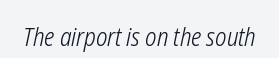
{"italic": "yes", "lean": "right", "slant_degrees": 12, "bold": "no", "underline": "no", "letter_spacing": "normal", "letter_spacing_em": 0.0, "glyph_px": 25}
